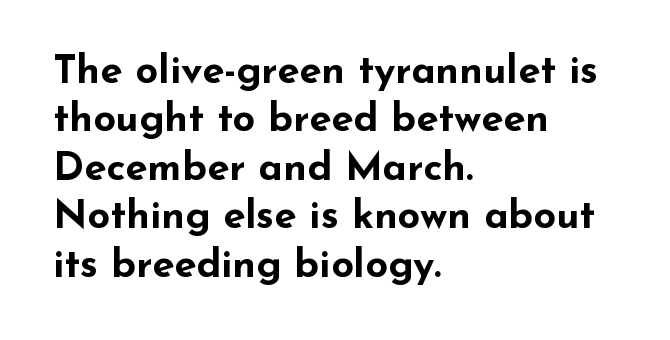
The image shows 40 px bold, wide sans-serif type, upright; set left-aligned, line spacing 1.21x, normal letter spacing, not underlined; low stroke contrast and a small x-height.
